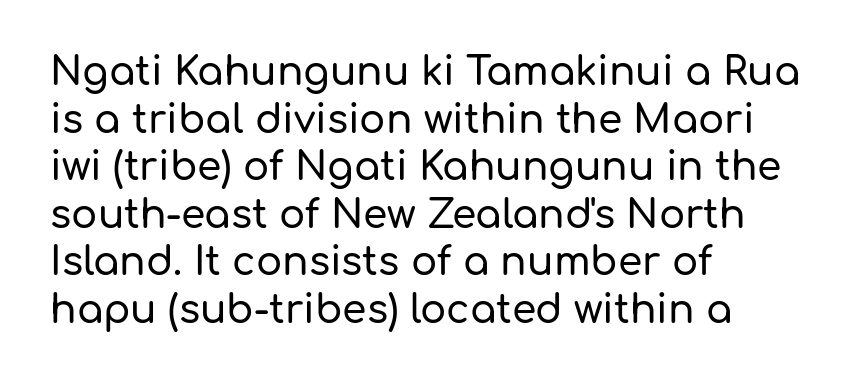
The image shows 39 px sans-serif type, upright; set left-aligned, line spacing 1.22x, normal letter spacing, not underlined; low stroke contrast and a medium x-height.
